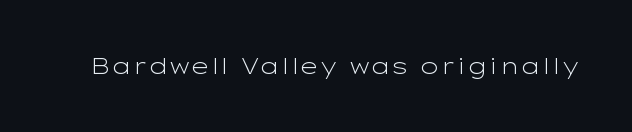
Q: Is the text bold? A: No.
Q: Is the text italic (slanted)? A: No, it is upright.
Q: Is the text underlined? A: No.
Q: Is the spacing between letters normal or unusually wide? A: Normal.
